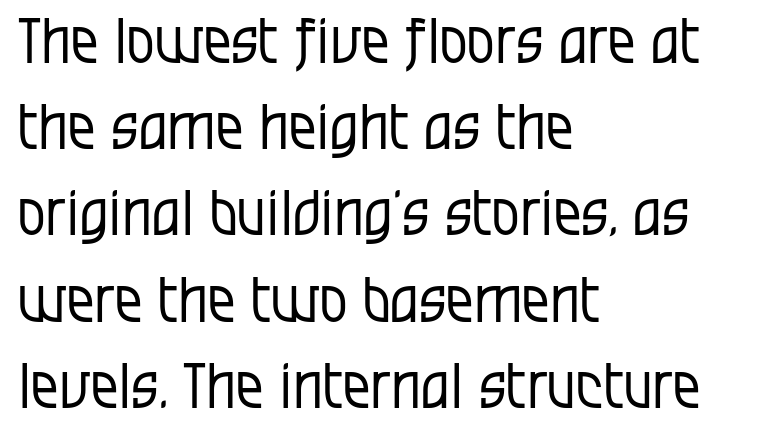
The image shows 62 px regular-weight, condensed sans-serif type, upright; set left-aligned, normal line spacing (1.39x), normal letter spacing, not underlined; low stroke contrast and a large x-height.
